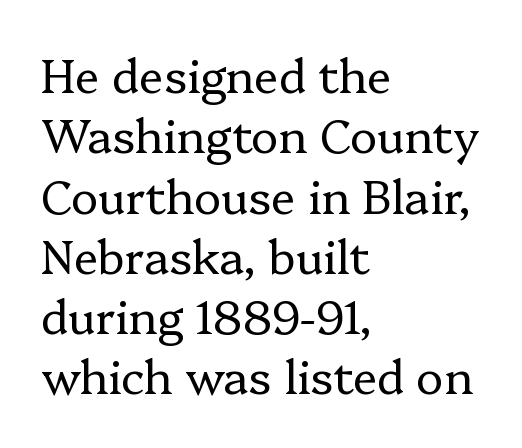
The image shows 46 px regular-weight serif type, upright; set left-aligned, normal line spacing (1.31x), normal letter spacing, not underlined; low stroke contrast and a medium x-height.
